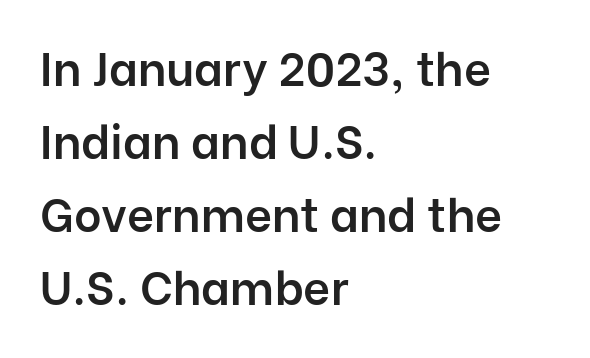
The image shows 47 px semibold sans-serif type, upright; set left-aligned, normal line spacing (1.55x), normal letter spacing, not underlined; low stroke contrast and a medium x-height.
